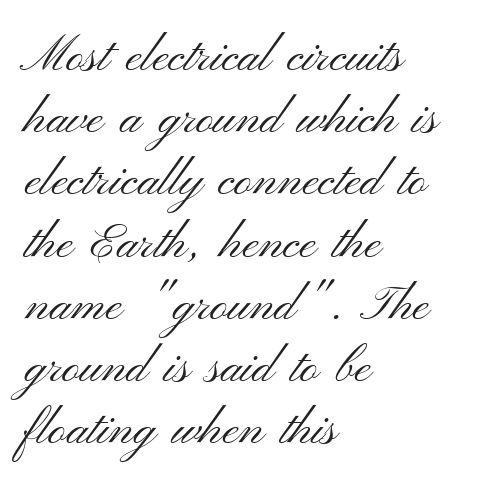
{"serif": "no", "bold": "no", "weight": "light", "width": "wide", "stroke_contrast": "medium", "x_height": "small", "monospaced": "no", "underline": "no", "align": "left", "line_spacing": "normal", "line_spacing_ratio": 1.27, "letter_spacing": "normal", "letter_spacing_em": 0.0, "glyph_px": 49}
